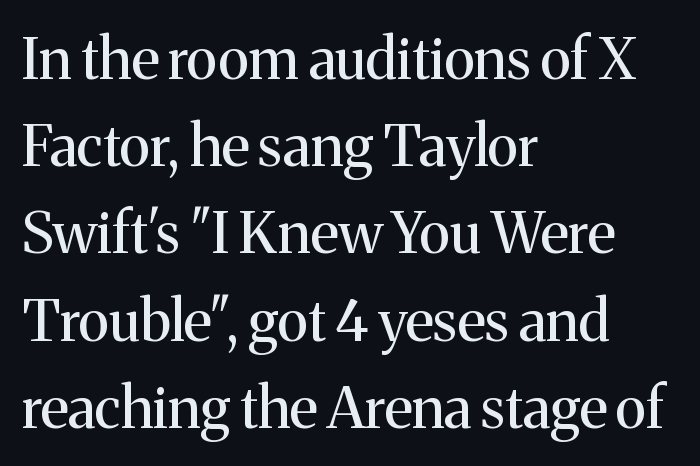
The image shows 57 px regular-weight serif type, upright; set left-aligned, normal line spacing (1.53x), normal letter spacing, not underlined; medium stroke contrast and a medium x-height.
